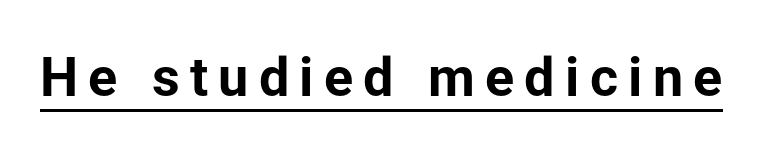
Q: Is the text bold? A: Yes.
Q: Is the text italic (slanted)? A: No, it is upright.
Q: Is the typeface a serif or a sans-serif typeface? A: Sans-serif.
Q: Is the text underlined? A: Yes.
Q: Width (condensed, normal, or wide)? A: Normal.
Q: Stroke contrast? A: Low.
Q: x-height? A: Medium.
Q: Monospaced? A: No.
